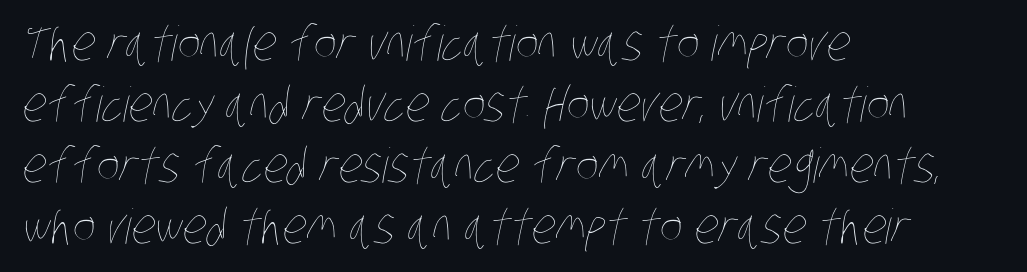
{"bold": "no", "weight": "thin", "width": "condensed", "stroke_contrast": "low", "x_height": "large", "monospaced": "no", "underline": "no", "align": "left", "line_spacing": "normal", "line_spacing_ratio": 1.27, "letter_spacing": "normal", "letter_spacing_em": 0.0, "glyph_px": 48}
